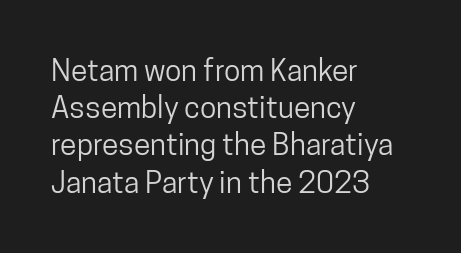
{"serif": "no", "italic": "no", "width": "condensed", "stroke_contrast": "low", "x_height": "medium", "monospaced": "no", "underline": "no", "align": "left", "line_spacing_ratio": 1.24, "letter_spacing": "normal", "letter_spacing_em": 0.0, "glyph_px": 30}
